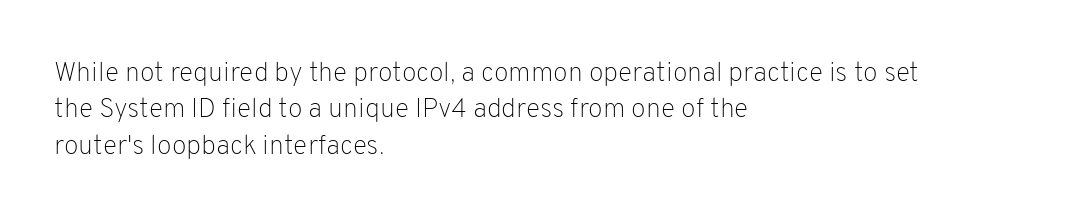
The image shows 27 px text type, upright; set left-aligned, normal line spacing (1.35x), normal letter spacing, not underlined.
